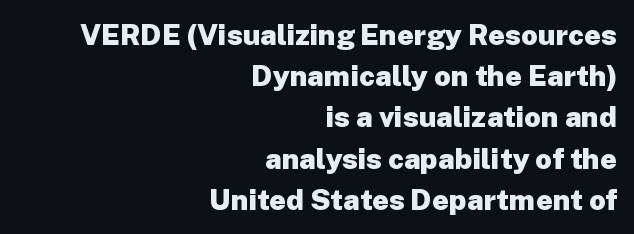
{"serif": "no", "italic": "no", "bold": "yes", "weight": "heavy", "width": "normal", "stroke_contrast": "low", "x_height": "medium", "monospaced": "no", "underline": "no", "align": "right", "line_spacing": "normal", "line_spacing_ratio": 1.42, "letter_spacing": "normal", "letter_spacing_em": 0.0, "glyph_px": 29}
